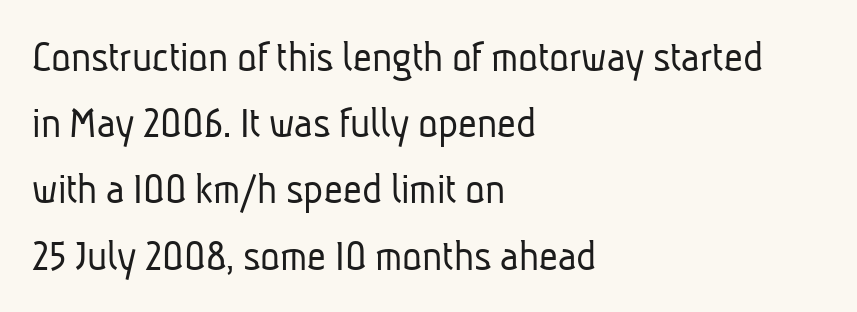
Q: Is the text bold? A: No.
Q: Is the typeface a serif or a sans-serif typeface? A: Sans-serif.
Q: Is the text underlined? A: No.
Q: How is the paragraph aligned? A: Left-aligned.
Q: Is the spacing between letters normal or unusually wide? A: Normal.
Q: Is the spacing between lines tight, normal or loose? A: Normal.
Q: Width (condensed, normal, or wide)? A: Condensed.
Q: Stroke contrast? A: Low.
Q: x-height? A: Medium.
Q: Monospaced? A: No.
